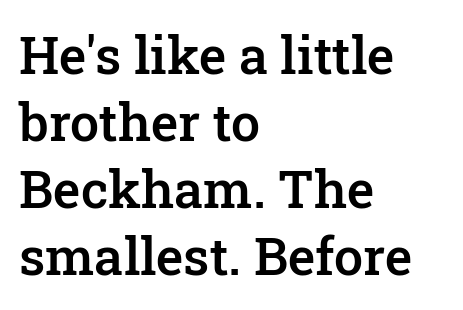
{"serif": "yes", "italic": "no", "bold": "semi", "weight": "semibold", "width": "normal", "stroke_contrast": "low", "x_height": "medium", "monospaced": "no", "underline": "no", "align": "left", "line_spacing": "normal", "line_spacing_ratio": 1.29, "letter_spacing": "normal", "letter_spacing_em": 0.0, "glyph_px": 52}
